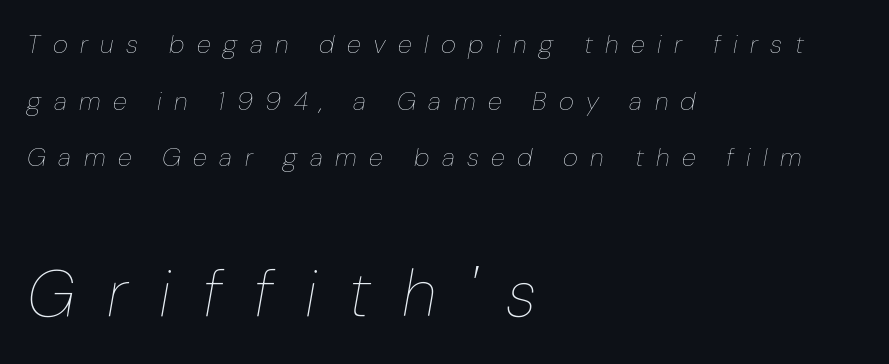
Yep, that's italic — everything's leaning. Do the characters align in a grid? No, the font is proportional. No letter is thick-stroked: the sample isn't bold. Observe the wide spacing: letters keep a clear distance from each other. Vertical spacing — loose. The paragraph shown leans on its left margin.
